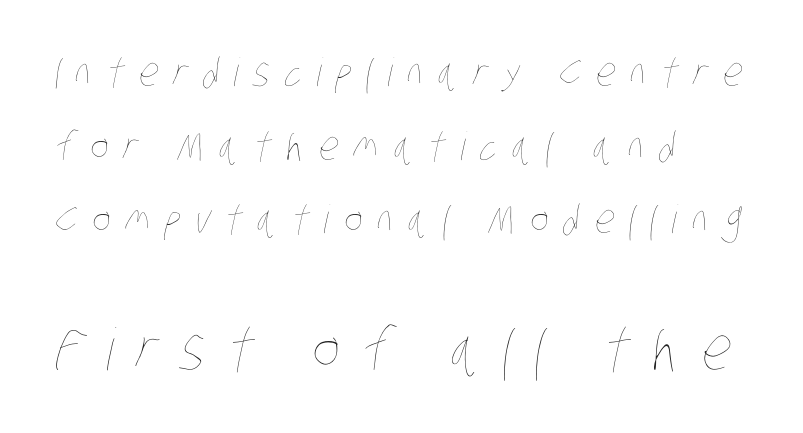
This layout puts the modest block above and the oversized block below. A student would call this left alignment; a typographer would say flush left, rag right. Observe the wide spacing: letters keep a clear distance from each other. Is this a fixed-width face? No — the glyphs have proportional, varying widths. Stroke mass is kept to a normal reading level or below. Each row of text sits above clean, open space.
